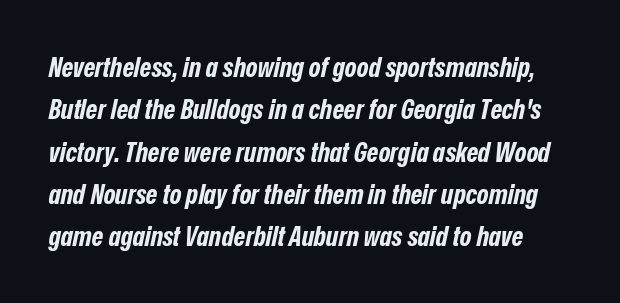
Emphasis-style slanted type is in use. Short note: letters normally spaced. Underline: absent. Set as a true bold cut, around the 700 mark. Leading matches the norm, producing a regular column. This sample has the flowing, uneven cadence of proportional lettering.
